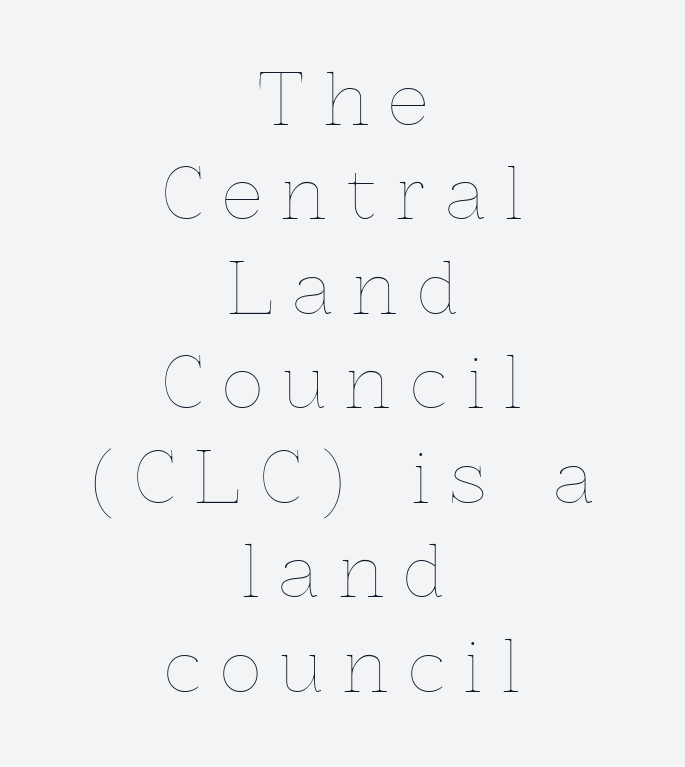
Q: Is the text bold? A: No.
Q: Is the text italic (slanted)? A: No, it is upright.
Q: Is the text underlined? A: No.
Q: How is the paragraph aligned? A: Centered.
Q: Is the spacing between letters normal or unusually wide? A: Unusually wide.
Q: Is the spacing between lines tight, normal or loose? A: Normal.
Q: Width (condensed, normal, or wide)? A: Normal.
Q: x-height? A: Medium.
Q: Monospaced? A: No.
